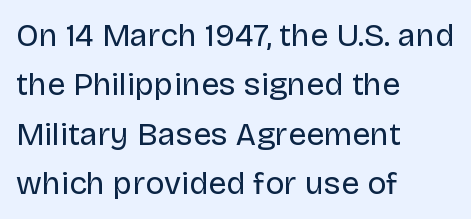
The gap between lines stays unmarked. There is no visible air inserted between adjacent glyphs. The letters advance in unequal steps, a hallmark of proportional type. Each new line begins a customary step beneath the previous one. These lines were composed using upright roman letters. Compared with a centered layout, this one pins lines to the left instead.
